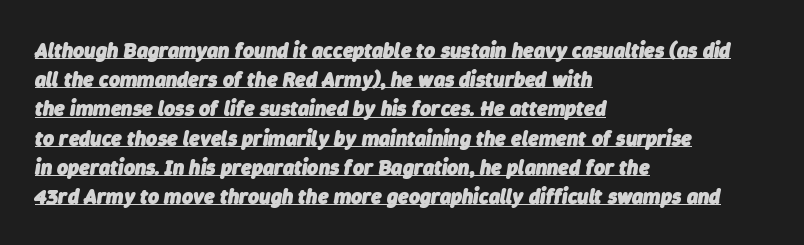
A typesetter would mark this as italic. Is there much room between lines? A standard amount, neither cramped nor airy. Spacing between characters is what you'd get straight out of the box. Caption: bold face, heavy strokes. Compared with undecorated copy, this sample adds a rule below the words.
